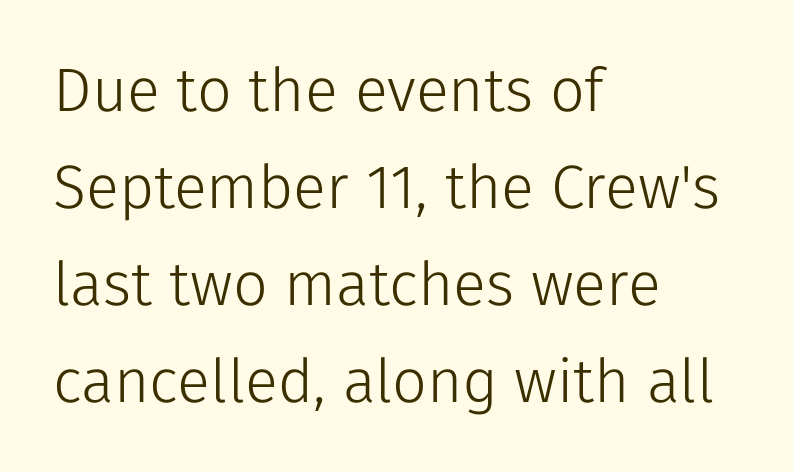
Q: Is the text bold? A: No.
Q: Is the text italic (slanted)? A: No, it is upright.
Q: Is the typeface a serif or a sans-serif typeface? A: Sans-serif.
Q: Is the text underlined? A: No.
Q: How is the paragraph aligned? A: Left-aligned.
Q: Is the spacing between letters normal or unusually wide? A: Normal.
Q: Is the spacing between lines tight, normal or loose? A: Normal.
Q: Width (condensed, normal, or wide)? A: Normal.
Q: Stroke contrast? A: Low.
Q: x-height? A: Medium.
Q: Monospaced? A: No.
